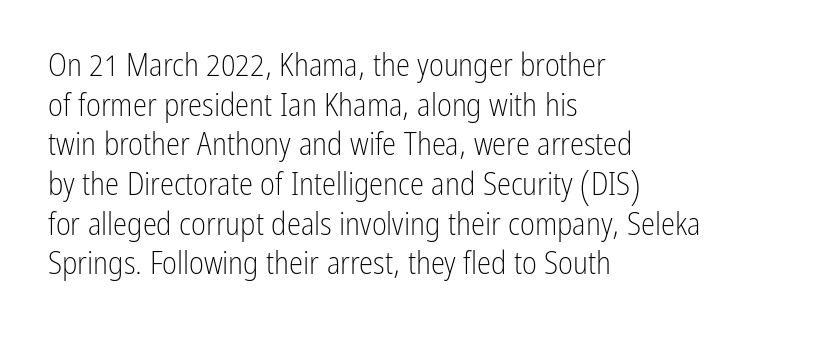
{"serif": "no", "italic": "no", "bold": "no", "weight": "light", "width": "condensed", "stroke_contrast": "low", "x_height": "medium", "monospaced": "no", "underline": "no", "align": "left", "line_spacing_ratio": 1.24, "letter_spacing": "normal", "letter_spacing_em": 0.0, "glyph_px": 32}
